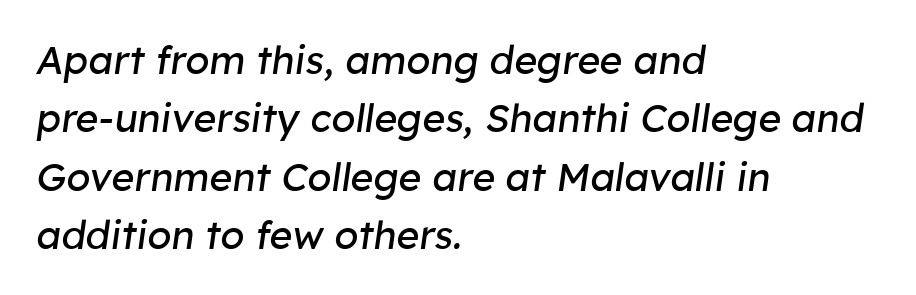
The image shows 39 px regular-weight type, italic (leaning right); set left-aligned, normal line spacing (1.5x), normal letter spacing, not underlined; low stroke contrast and a medium x-height.
